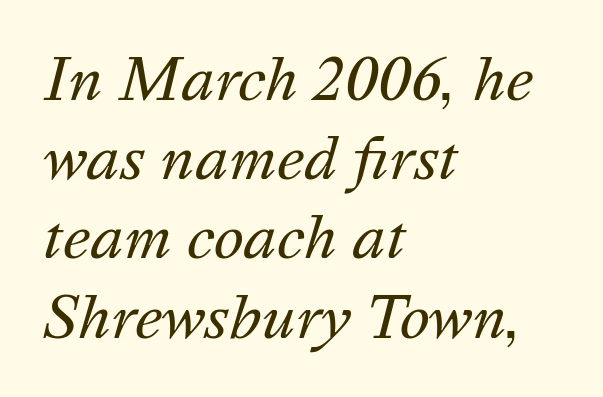
The specimen reads as italic at a glance. Summary of vertical rhythm: regular, with standard interline spacing. These lines are rendered in a variable-pitch font. These lines stack with their left ends in a neat column. Stroke thickness stays within the range of a standard reading face or lighter. Decoration check: the copy has no underline.
